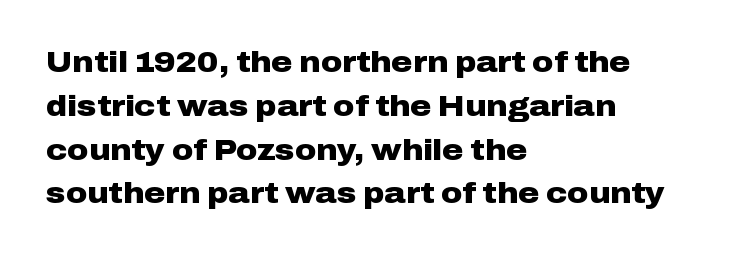
Leading matches the norm, producing a regular column. Quick note: not italic, upright. Regarding serifs, this sample does without them. Spacing verdict: proportional, widths tailored to each character. The text block is weighted toward the left margin, trailing off unevenly rightward.
